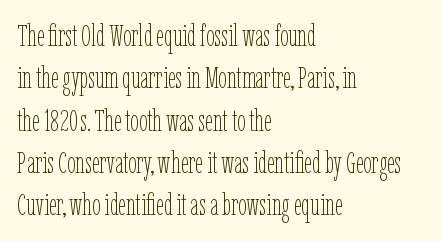
The image shows 30 px thin, condensed type, upright; set left-aligned, normal line spacing (1.41x), normal letter spacing, not underlined; low stroke contrast and a medium x-height.
